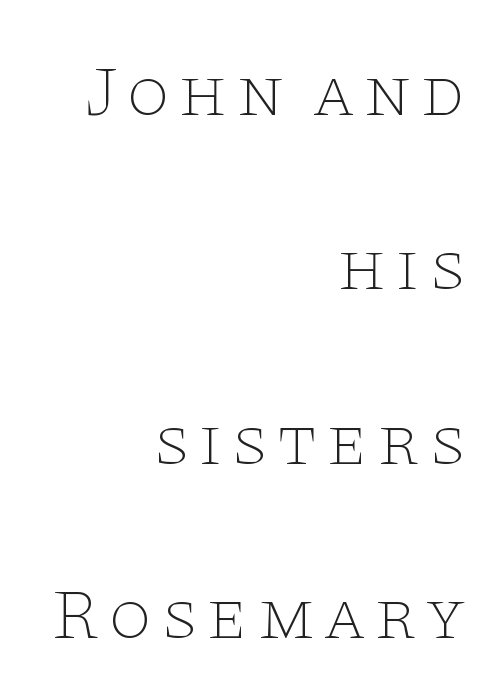
The image shows 70 px thin, wide serif type, upright; set right-aligned, loose line spacing (2.49x), not underlined; low stroke contrast and a large x-height.
